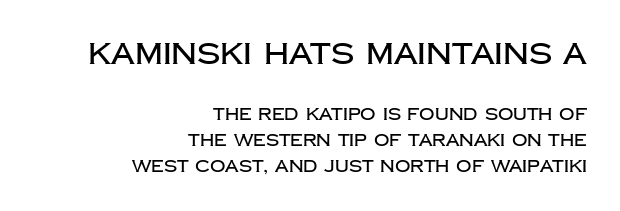
The image shows 30 px sans-serif type, upright; set right-aligned, normal line spacing (1.51x), normal letter spacing, not underlined; the first (top) block is 1.76x larger; low stroke contrast and a large x-height.
